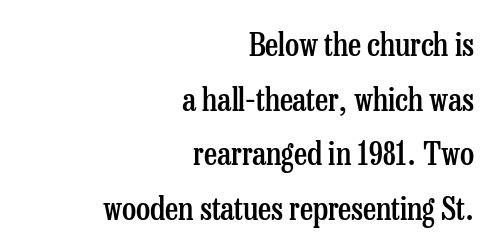
The rendering shows small feet on the letterforms — a serif design. No extra tracking has been applied to these lines. Is there any slant? The stems are plumb. The space directly below the letters is spotless.
